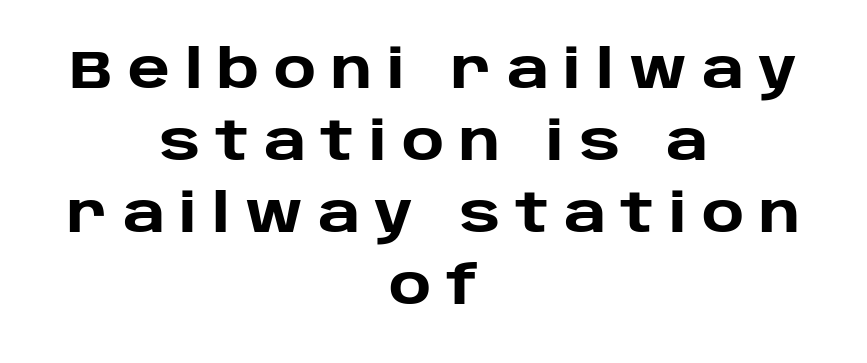
Q: Is the text bold? A: Yes.
Q: Is the text italic (slanted)? A: No, it is upright.
Q: Is the typeface a serif or a sans-serif typeface? A: Sans-serif.
Q: Is the text underlined? A: No.
Q: How is the paragraph aligned? A: Centered.
Q: Is the spacing between letters normal or unusually wide? A: Unusually wide.
Q: Is the spacing between lines tight, normal or loose? A: Normal.
Q: Width (condensed, normal, or wide)? A: Normal.
Q: Stroke contrast? A: Low.
Q: x-height? A: Large.
Q: Monospaced? A: No.
